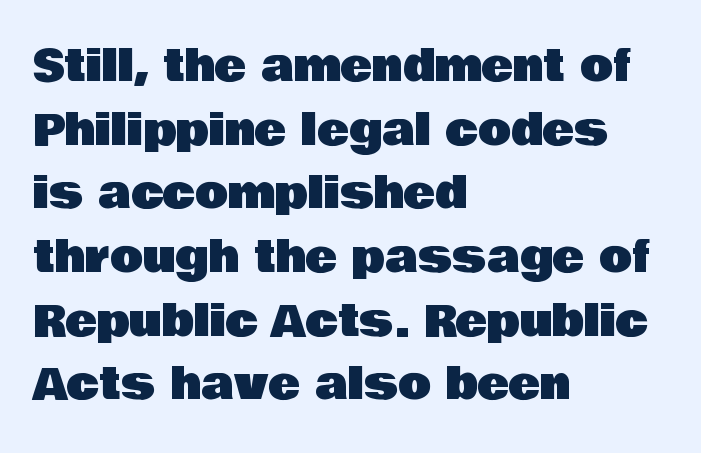
{"serif": "no", "italic": "no", "width": "normal", "stroke_contrast": "low", "x_height": "large", "monospaced": "no", "underline": "no", "align": "left", "line_spacing": "normal", "line_spacing_ratio": 1.48, "letter_spacing": "normal", "letter_spacing_em": 0.0, "glyph_px": 43}
